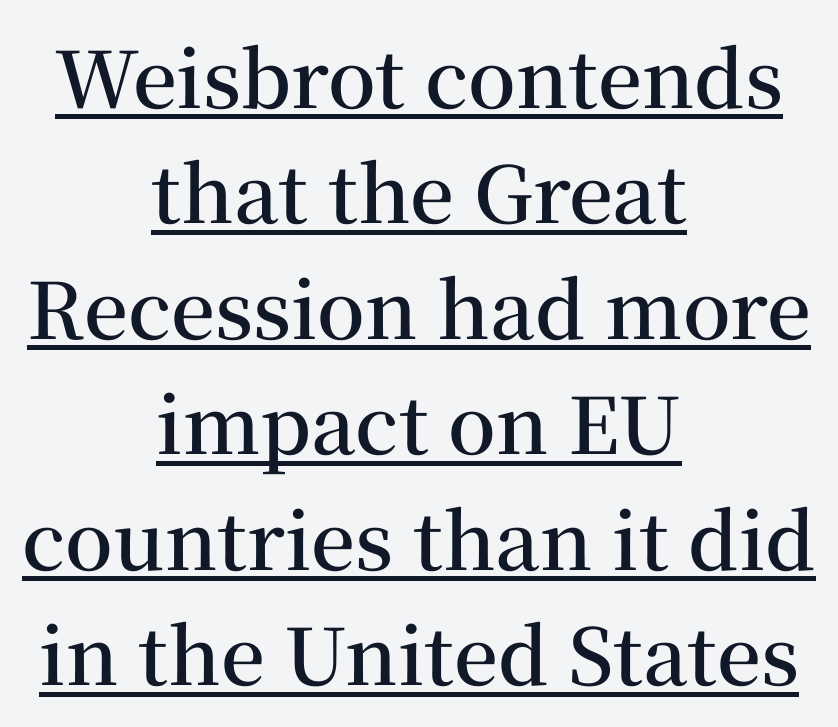
Q: Is the text bold? A: Semi-bold.
Q: Is the text italic (slanted)? A: No, it is upright.
Q: Is the typeface a serif or a sans-serif typeface? A: Serif.
Q: Is the text underlined? A: Yes.
Q: How is the paragraph aligned? A: Centered.
Q: Is the spacing between letters normal or unusually wide? A: Normal.
Q: Is the spacing between lines tight, normal or loose? A: Normal.
Q: Width (condensed, normal, or wide)? A: Normal.
Q: Stroke contrast? A: Medium.
Q: x-height? A: Medium.
Q: Monospaced? A: No.
